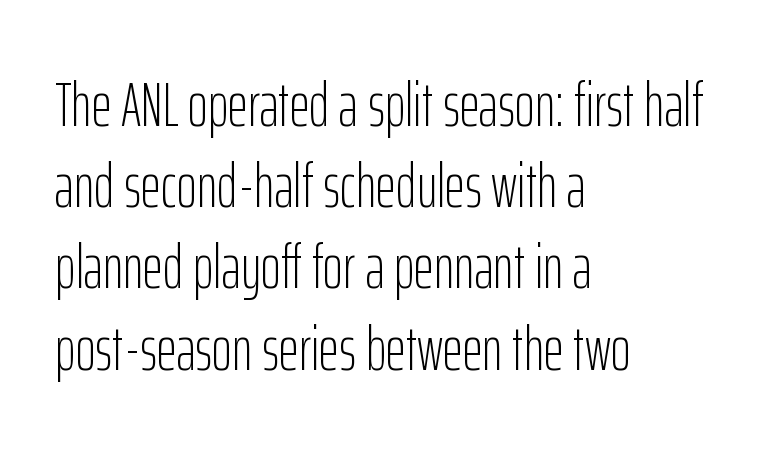
Q: Is the text bold? A: No.
Q: Is the text italic (slanted)? A: No, it is upright.
Q: Is the typeface a serif or a sans-serif typeface? A: Sans-serif.
Q: Is the text underlined? A: No.
Q: How is the paragraph aligned? A: Left-aligned.
Q: Is the spacing between letters normal or unusually wide? A: Normal.
Q: Is the spacing between lines tight, normal or loose? A: Normal.
Q: Width (condensed, normal, or wide)? A: Condensed.
Q: Stroke contrast? A: Low.
Q: x-height? A: Medium.
Q: Monospaced? A: No.
